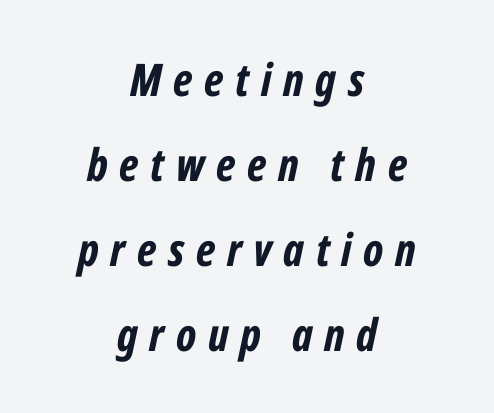
{"italic": "yes", "lean": "right", "slant_degrees": 12, "bold": "yes", "weight": "bold", "width": "condensed", "stroke_contrast": "low", "x_height": "medium", "monospaced": "no", "underline": "no", "align": "center", "line_spacing_ratio": 1.89, "letter_spacing": "wide", "letter_spacing_em": 0.26, "glyph_px": 45}
